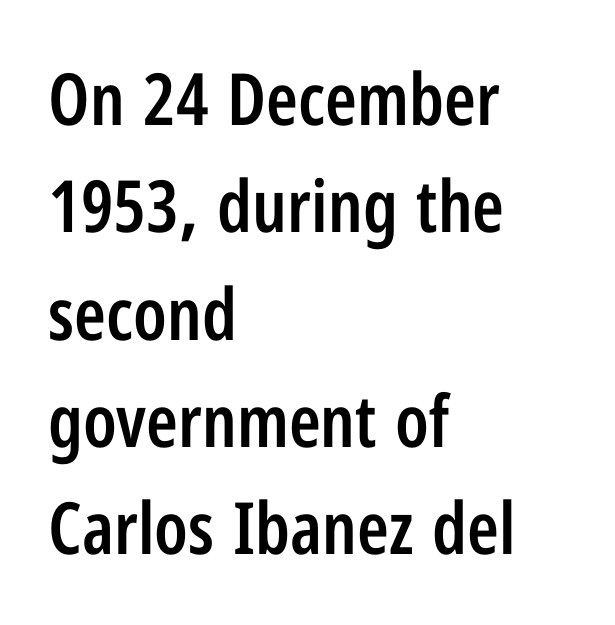
Q: Is the text bold? A: Semi-bold.
Q: Is the text italic (slanted)? A: No, it is upright.
Q: Is the typeface a serif or a sans-serif typeface? A: Sans-serif.
Q: Is the text underlined? A: No.
Q: How is the paragraph aligned? A: Left-aligned.
Q: Is the spacing between letters normal or unusually wide? A: Normal.
Q: Is the spacing between lines tight, normal or loose? A: Normal.
Q: Width (condensed, normal, or wide)? A: Condensed.
Q: Stroke contrast? A: Low.
Q: x-height? A: Medium.
Q: Monospaced? A: No.
